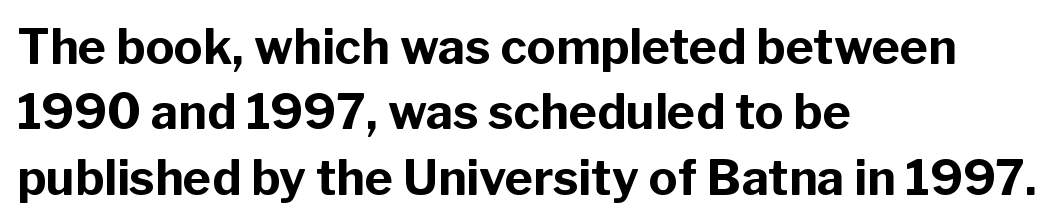
The image shows 48 px bold sans-serif type, upright; set left-aligned, normal line spacing (1.36x), normal letter spacing, not underlined; low stroke contrast and a medium x-height.
